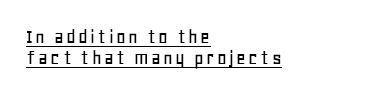
Q: Is the text italic (slanted)? A: No, it is upright.
Q: Is the text underlined? A: Yes.
Q: How is the paragraph aligned? A: Left-aligned.
Q: Is the spacing between lines tight, normal or loose? A: Tight.
